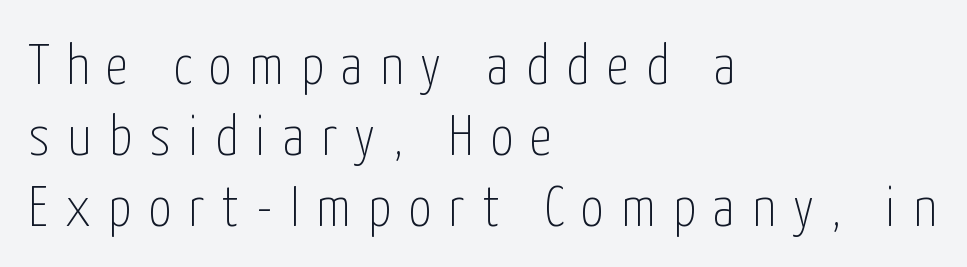
{"serif": "no", "italic": "no", "bold": "no", "weight": "thin", "width": "condensed", "stroke_contrast": "low", "x_height": "medium", "monospaced": "no", "underline": "no", "align": "left", "line_spacing": "normal", "line_spacing_ratio": 1.27, "letter_spacing": "wide", "letter_spacing_em": 0.31, "glyph_px": 56}
